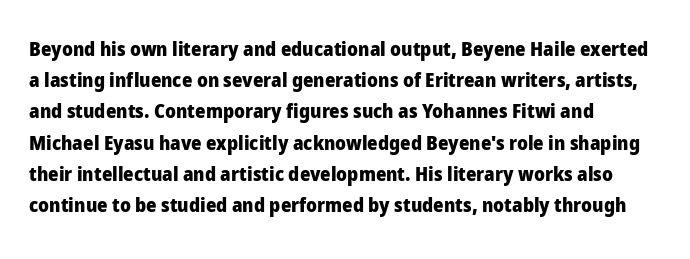
Beneath every word, the page is bare. The letterforms sit shoulder to shoulder at normal distance. The typesetter chose a ragged-right arrangement here. What weight is shown? A full bold with thick strokes.
